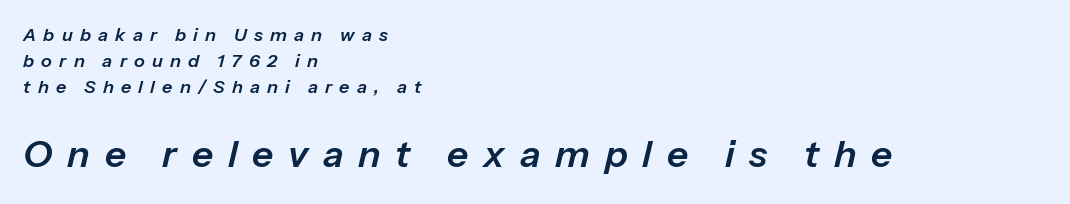
{"italic": "yes", "lean": "right", "slant_degrees": 13, "width": "normal", "stroke_contrast": "low", "x_height": "medium", "monospaced": "no", "underline": "no", "align": "left", "line_spacing": "normal", "line_spacing_ratio": 1.44, "letter_spacing": "wide", "letter_spacing_em": 0.4, "larger_block": "second", "size_ratio": 2.06, "glyph_px": 37}
